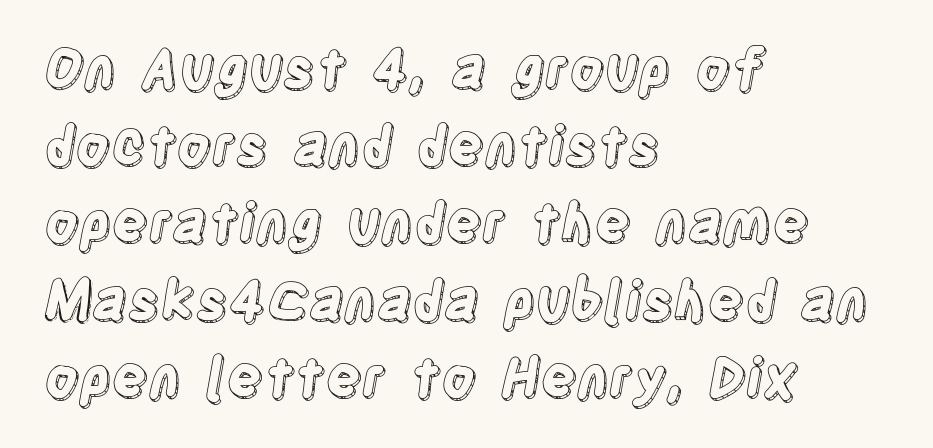
The image shows 54 px condensed type; set left-aligned, normal line spacing (1.43x), normal letter spacing, not underlined; a large x-height.
